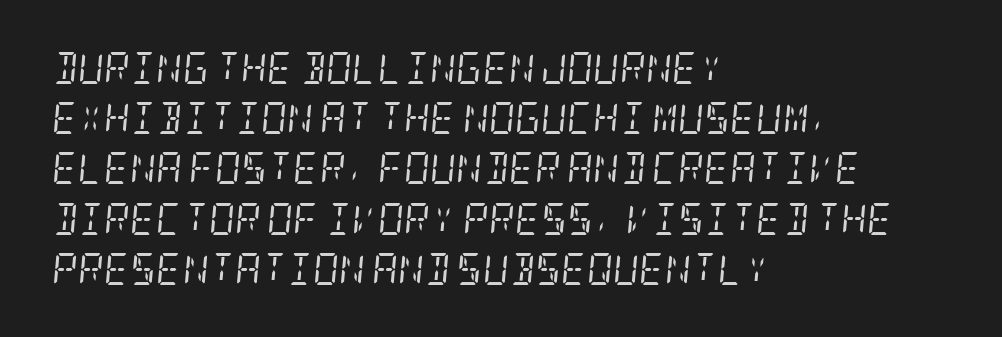
No extra ink here — the face is not bold. Does the type have serifs? Yes, each stem ends in a small foot. Type without underlining. When letters slant like this, we call the style italic. The designer left line spacing at the default.
